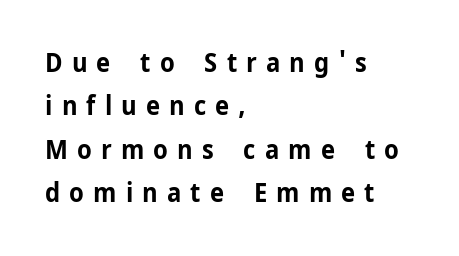
Q: Is the text bold? A: Yes.
Q: Is the text italic (slanted)? A: No, it is upright.
Q: Is the text underlined? A: No.
Q: How is the paragraph aligned? A: Left-aligned.
Q: Is the spacing between letters normal or unusually wide? A: Unusually wide.
Q: Is the spacing between lines tight, normal or loose? A: Normal.
